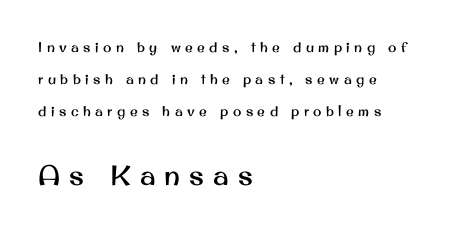
Think of a printed novel: that variable character pitch is what you see here. Top chunk: small. Bottom chunk: large. The typography opts for an upright posture over an oblique one. Caption: expanded tracking, letters set apart. Notice the wide empty band between every row — that's loose leading. Check the space under the baseline: it is left empty.
